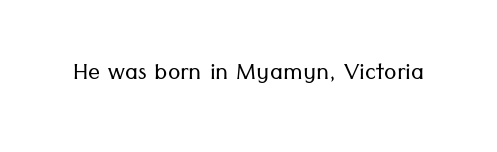
The image shows 30 px light sans-serif type, upright; set normal letter spacing, not underlined; low stroke contrast and a medium x-height.
